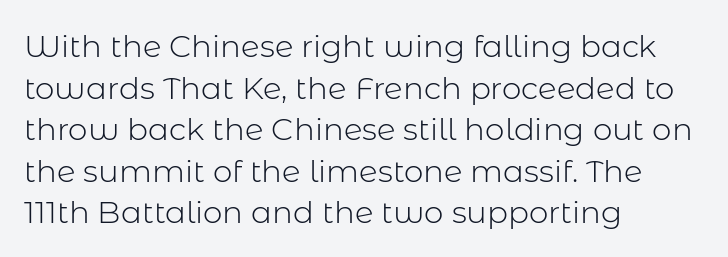
The type is set solid horizontally, with unmodified tracking. Weight: regular or lighter. A student would call this left alignment; a typographer would say flush left, rag right. Observe the absence of serifs on each vertical stroke in this sample. Ordinary non-slanted type is in use. The letters advance in unequal steps, a hallmark of proportional type.
